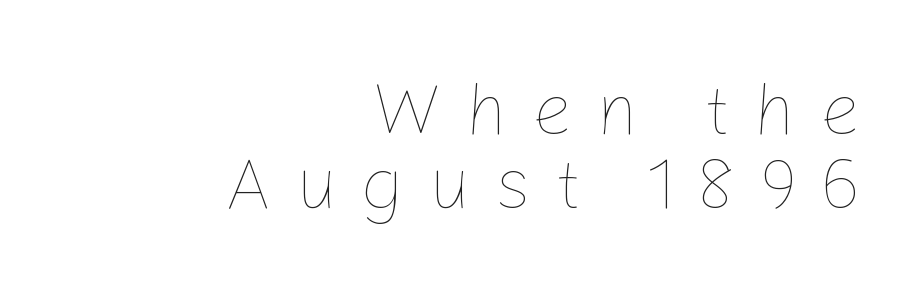
{"italic": "no", "bold": "no", "weight": "thin", "width": "normal", "stroke_contrast": "low", "x_height": "medium", "monospaced": "no", "underline": "no", "align": "right", "line_spacing": "tight", "line_spacing_ratio": 1.0, "letter_spacing": "wide", "letter_spacing_em": 0.3, "glyph_px": 74}
